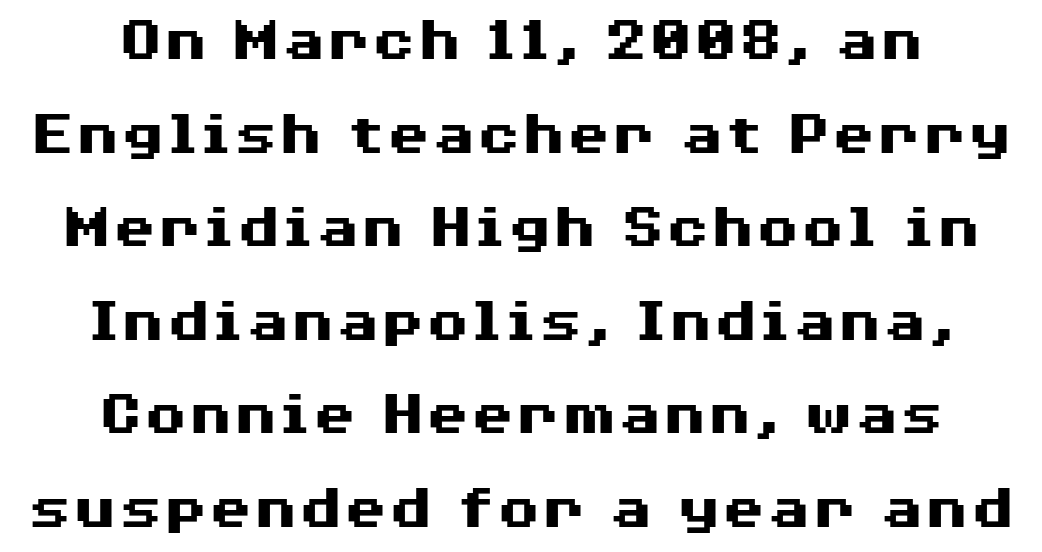
Q: Is the text bold? A: Yes.
Q: Is the text italic (slanted)? A: No, it is upright.
Q: Is the typeface a serif or a sans-serif typeface? A: Sans-serif.
Q: Is the text underlined? A: No.
Q: How is the paragraph aligned? A: Centered.
Q: Is the spacing between letters normal or unusually wide? A: Normal.
Q: Is the spacing between lines tight, normal or loose? A: Normal.
Q: Width (condensed, normal, or wide)? A: Wide.
Q: Stroke contrast? A: Medium.
Q: x-height? A: Medium.
Q: Monospaced? A: No.
